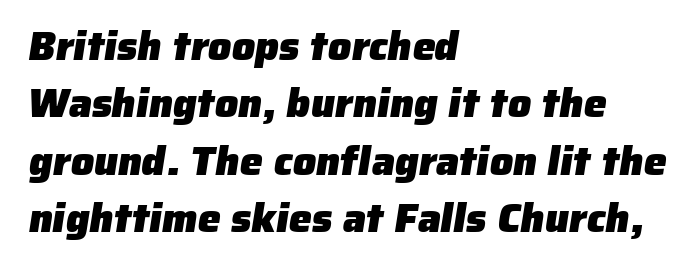
Q: Is the text bold? A: Yes.
Q: Is the typeface a serif or a sans-serif typeface? A: Sans-serif.
Q: Is the text underlined? A: No.
Q: How is the paragraph aligned? A: Left-aligned.
Q: Is the spacing between letters normal or unusually wide? A: Normal.
Q: Is the spacing between lines tight, normal or loose? A: Normal.
Q: Width (condensed, normal, or wide)? A: Normal.
Q: Stroke contrast? A: Low.
Q: x-height? A: Medium.
Q: Monospaced? A: No.
